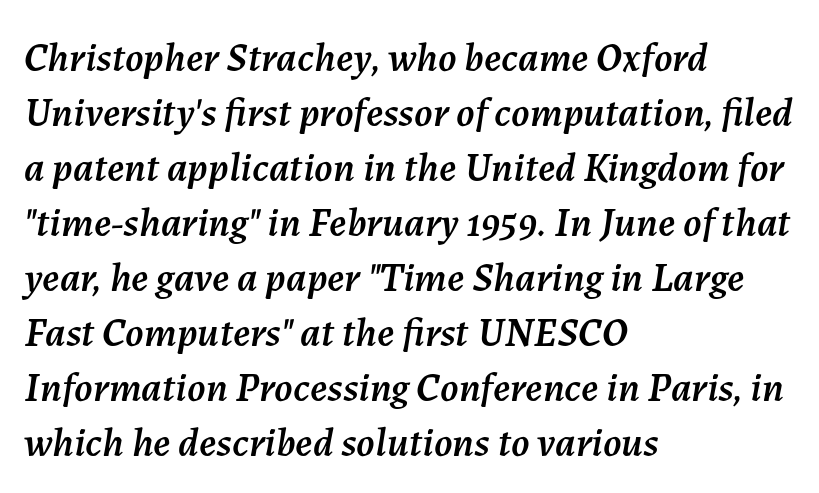
The image shows 41 px text type, italic (leaning right); set left-aligned, normal line spacing (1.34x), normal letter spacing, not underlined; medium stroke contrast and a medium x-height.
